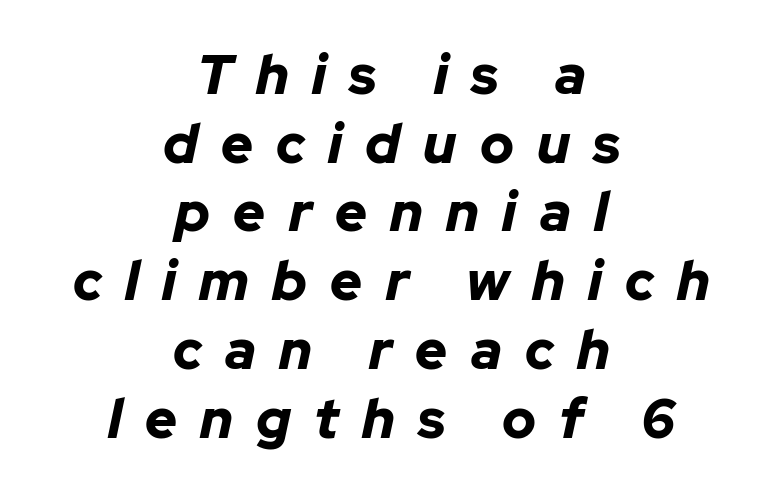
The image shows 55 px bold type, italic (leaning right); set centered, normal line spacing (1.25x), unusually wide letter spacing (+0.42 em), not underlined; low stroke contrast and a medium x-height.
